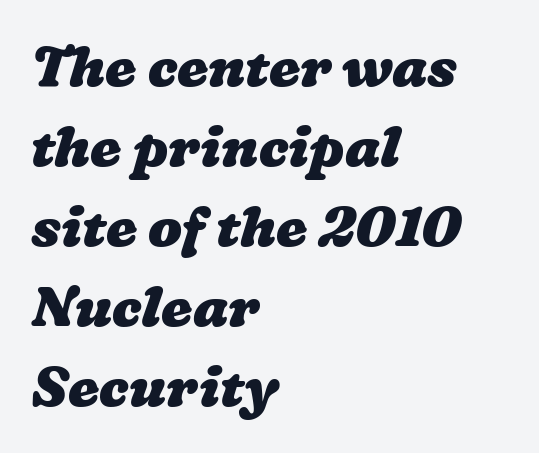
{"bold": "yes", "weight": "heavy", "width": "wide", "stroke_contrast": "low", "x_height": "medium", "monospaced": "no", "underline": "no", "align": "left", "line_spacing": "normal", "line_spacing_ratio": 1.43, "letter_spacing": "normal", "letter_spacing_em": 0.0, "glyph_px": 56}
